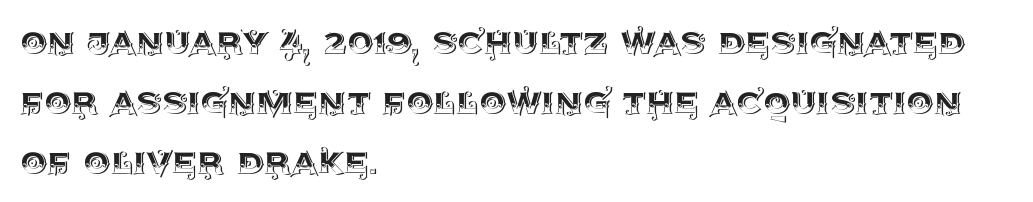
The image shows 43 px text type, upright; set left-aligned, normal line spacing (1.4x), normal letter spacing, not underlined; a large x-height.
